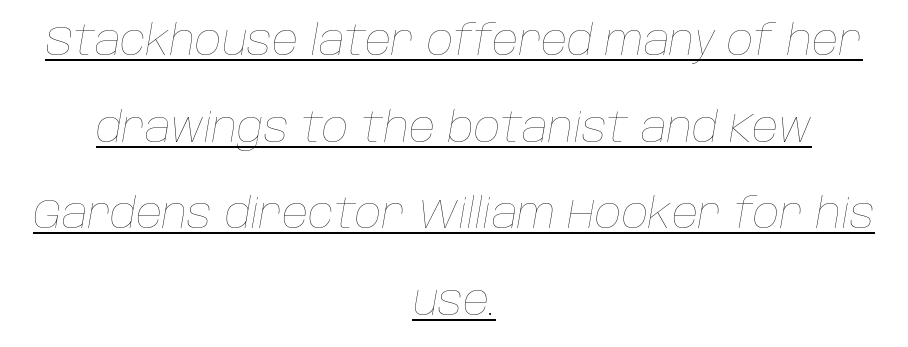
The image shows 41 px thin type, italic (leaning right); set centered, loose line spacing (2.11x), normal letter spacing, underlined; low stroke contrast and a large x-height.
